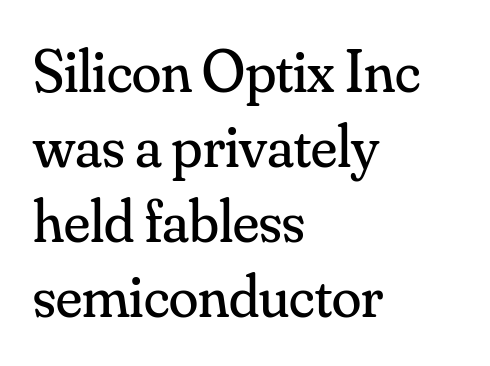
{"serif": "yes", "italic": "no", "bold": "no", "weight": "regular", "width": "normal", "stroke_contrast": "medium", "x_height": "small", "monospaced": "no", "underline": "no", "align": "left", "line_spacing": "normal", "line_spacing_ratio": 1.25, "letter_spacing": "normal", "letter_spacing_em": 0.0, "glyph_px": 60}
